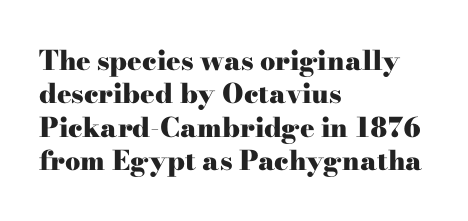
Q: Is the text bold? A: Yes.
Q: Is the text italic (slanted)? A: No, it is upright.
Q: Is the text underlined? A: No.
Q: How is the paragraph aligned? A: Left-aligned.
Q: Is the spacing between letters normal or unusually wide? A: Normal.
